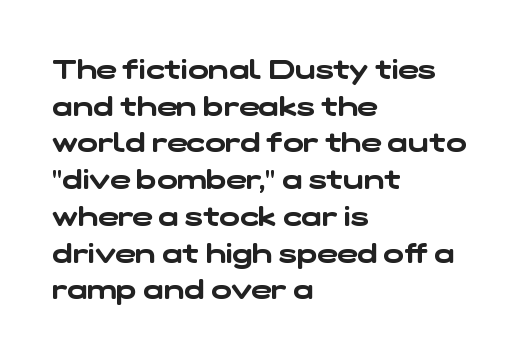
The area under the type is left untouched. Line beginnings align vertically; line endings do not. Each new line begins a customary step beneath the previous one. Nothing unusual about the tracking: characters are spaced as the font intends.
